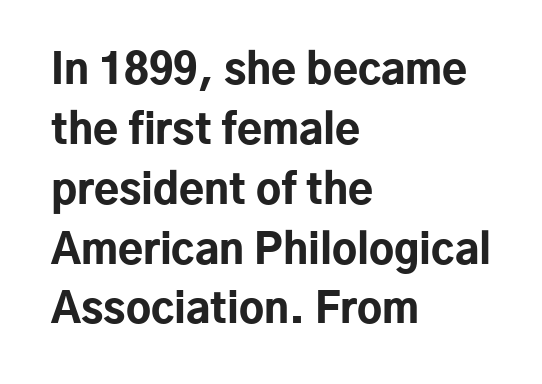
{"serif": "no", "italic": "no", "bold": "yes", "weight": "bold", "width": "normal", "stroke_contrast": "low", "x_height": "medium", "monospaced": "no", "underline": "no", "align": "left", "line_spacing": "normal", "line_spacing_ratio": 1.46, "letter_spacing": "normal", "letter_spacing_em": 0.0, "glyph_px": 41}
